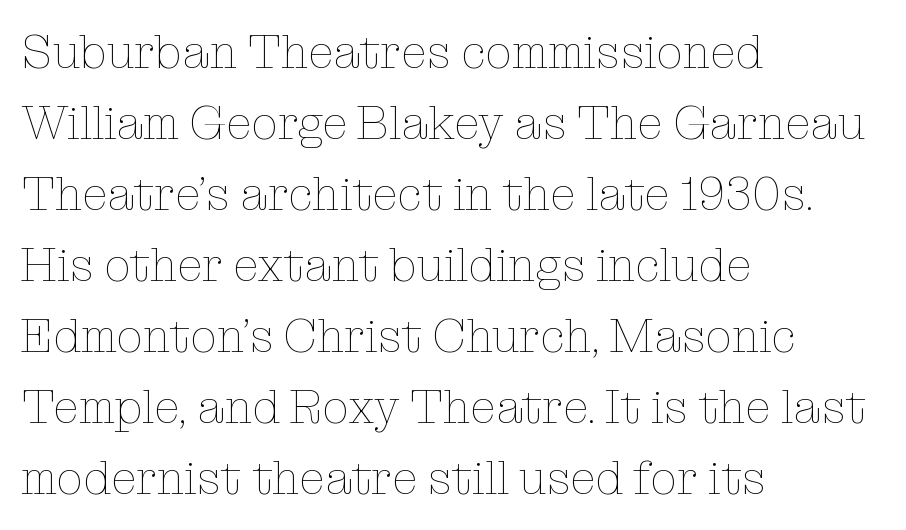
Q: Is the text bold? A: No.
Q: Is the text italic (slanted)? A: No, it is upright.
Q: Is the text underlined? A: No.
Q: How is the paragraph aligned? A: Left-aligned.
Q: Is the spacing between letters normal or unusually wide? A: Normal.
Q: Is the spacing between lines tight, normal or loose? A: Normal.
Q: Width (condensed, normal, or wide)? A: Normal.
Q: Stroke contrast? A: Low.
Q: x-height? A: Medium.
Q: Monospaced? A: No.
